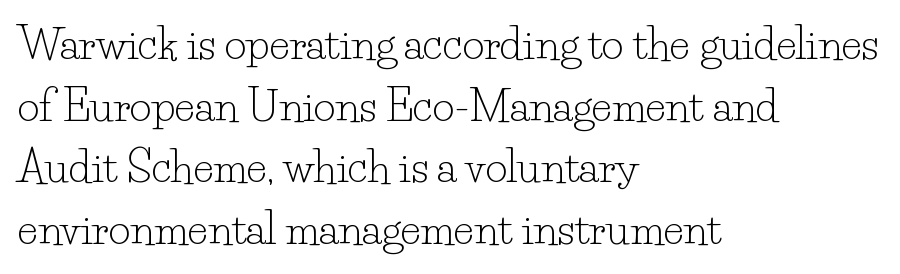
Is this a heavy cut? Hardly; it is regular or lighter. In terms of leading, this rendering sits right in the middle. Vertical strokes here are truly vertical. The passage shown is typed in a proportional face where columns would drift. In terms of letterform style, serifs are clearly present. In terms of letterspacing, this is plain default setting.
